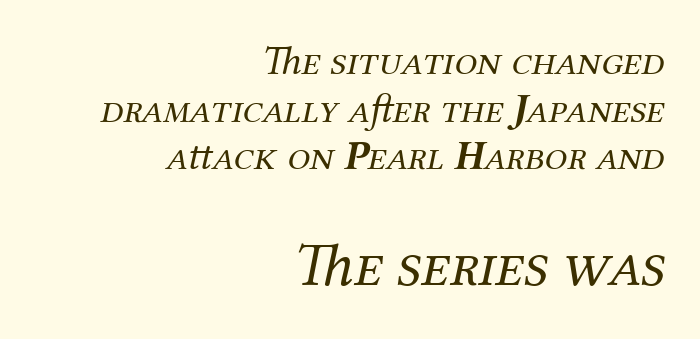
The image shows 62 px regular-weight serif type, italic (leaning right); set right-aligned, line spacing 1.16x, normal letter spacing, not underlined; the second (bottom) block is 1.51x larger; medium stroke contrast and a medium x-height.
